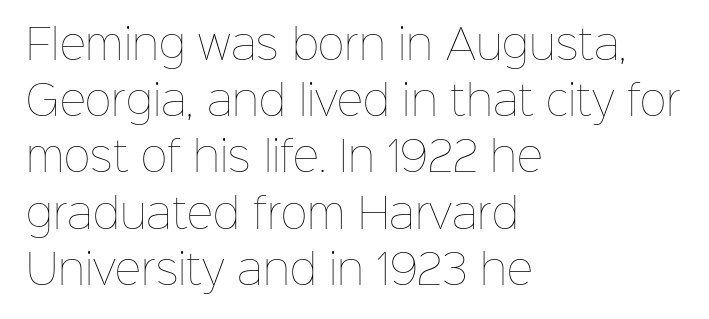
The image shows 41 px thin type, upright; set left-aligned, normal line spacing (1.37x), normal letter spacing, not underlined; low stroke contrast and a medium x-height.
